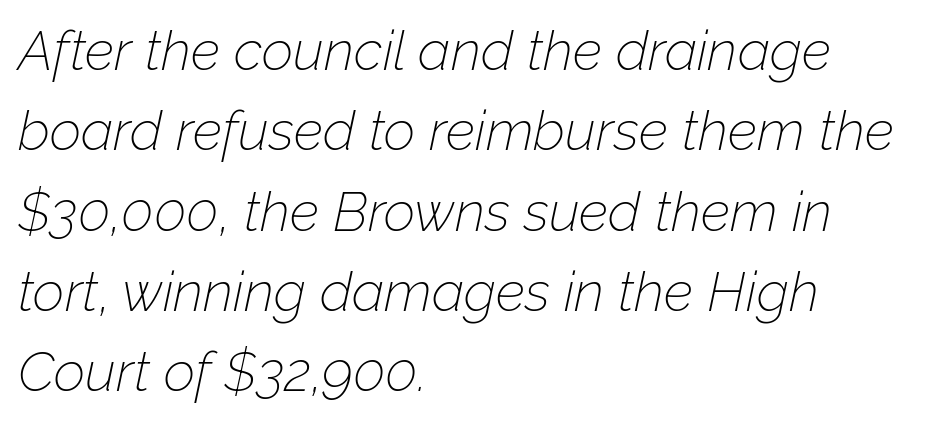
The image shows 55 px thin type, italic (leaning right); set left-aligned, normal line spacing (1.46x), normal letter spacing, not underlined; low stroke contrast and a medium x-height.
